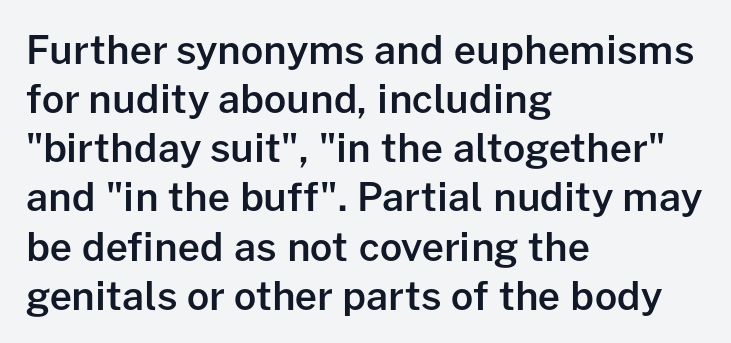
{"serif": "no", "italic": "no", "bold": "semi", "weight": "semibold", "width": "normal", "stroke_contrast": "low", "x_height": "medium", "monospaced": "no", "underline": "no", "align": "left", "line_spacing": "normal", "line_spacing_ratio": 1.26, "letter_spacing": "normal", "letter_spacing_em": 0.0, "glyph_px": 39}
